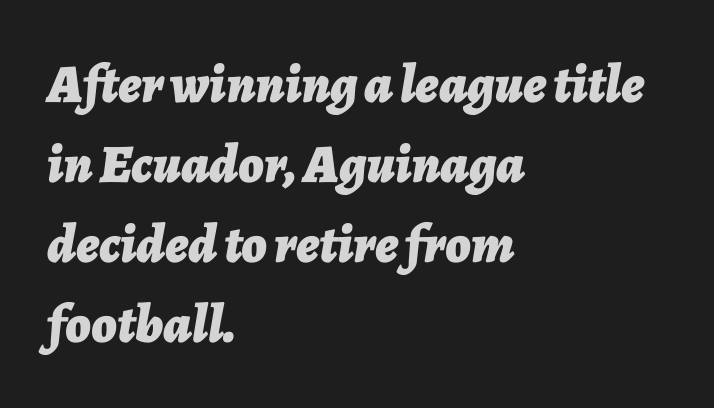
Q: Is the text bold? A: Yes.
Q: Is the text italic (slanted)? A: Yes, it leans right by about 7 degrees.
Q: Is the text underlined? A: No.
Q: How is the paragraph aligned? A: Left-aligned.
Q: Is the spacing between letters normal or unusually wide? A: Normal.
Q: Is the spacing between lines tight, normal or loose? A: Normal.
Q: Width (condensed, normal, or wide)? A: Normal.
Q: Stroke contrast? A: Low.
Q: x-height? A: Medium.
Q: Monospaced? A: No.
